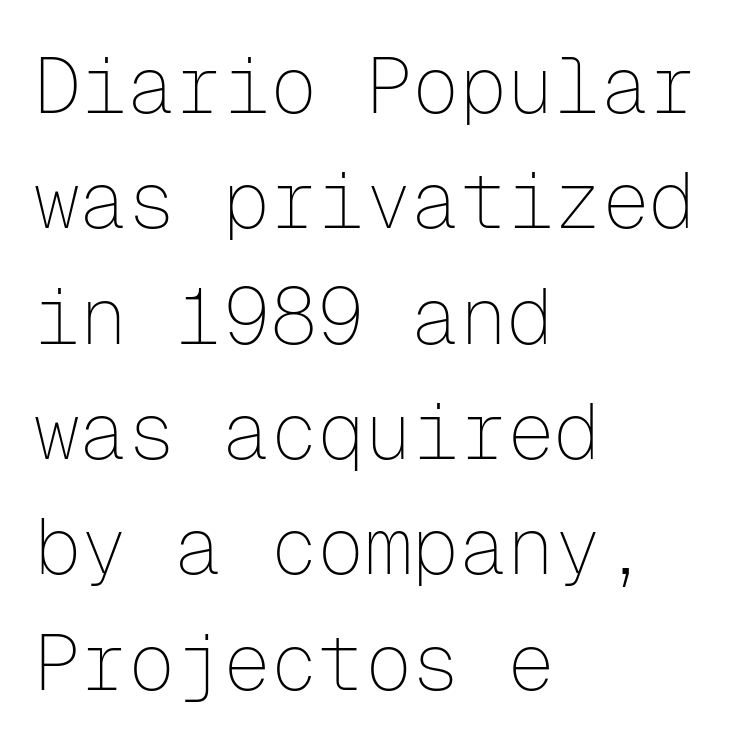
Horizontal bands of white between lines are of average thickness. Each line starts at the same left margin while the right side varies. The font sits on the lighter half of the weight spectrum, regular included. Look at the bottom of the vertical strokes: they stop flat, with no serifs. The line texture is even and compact thanks to regular tracking.
